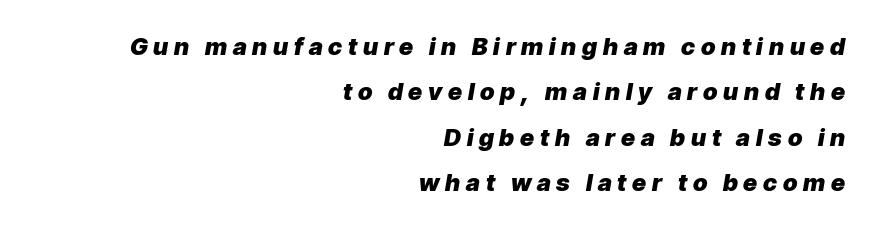
Q: Is the text bold? A: Yes.
Q: Is the text italic (slanted)? A: Yes, it leans right by about 9 degrees.
Q: Is the text underlined? A: No.
Q: How is the paragraph aligned? A: Right-aligned.
Q: Is the spacing between letters normal or unusually wide? A: Unusually wide.
